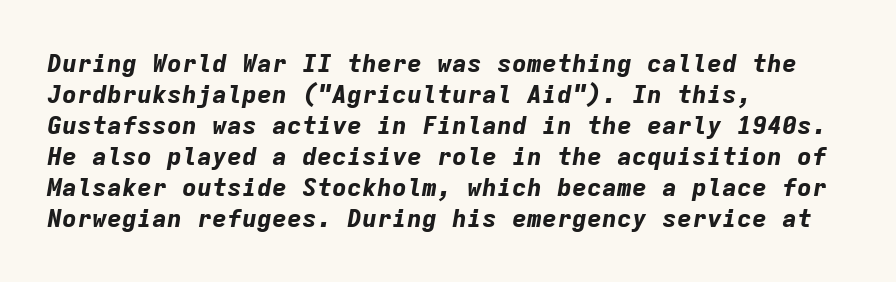
Emphasis-style slanted type is in use. Nothing unusual about the tracking: characters are spaced as the font intends. This sample is left-justified, so line endings fall wherever the words run out. Each row of text sits above clean, open space. A full-strength bold gives these letters their thick strokes.
